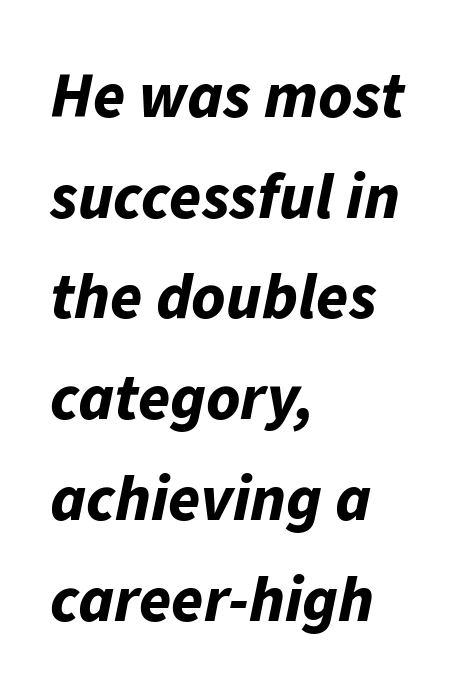
The image shows 65 px bold type, italic (leaning right); set left-aligned, normal line spacing (1.55x), normal letter spacing, not underlined; low stroke contrast and a medium x-height.
